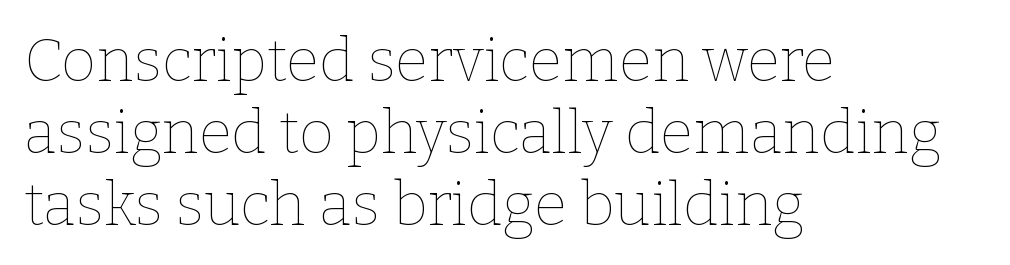
{"italic": "no", "bold": "no", "weight": "thin", "width": "normal", "stroke_contrast": "low", "x_height": "medium", "monospaced": "no", "underline": "no", "align": "left", "line_spacing_ratio": 1.2, "letter_spacing": "normal", "letter_spacing_em": 0.0, "glyph_px": 60}
